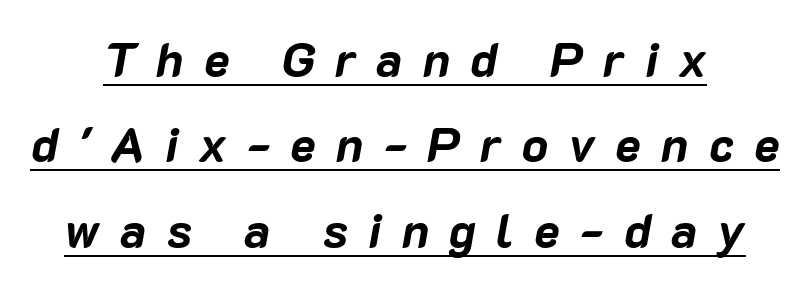
{"italic": "yes", "lean": "right", "slant_degrees": 10, "bold": "yes", "weight": "bold", "width": "normal", "stroke_contrast": "low", "x_height": "medium", "monospaced": "no", "underline": "yes", "line_spacing_ratio": 1.78, "letter_spacing": "wide", "letter_spacing_em": 0.42, "glyph_px": 48}
